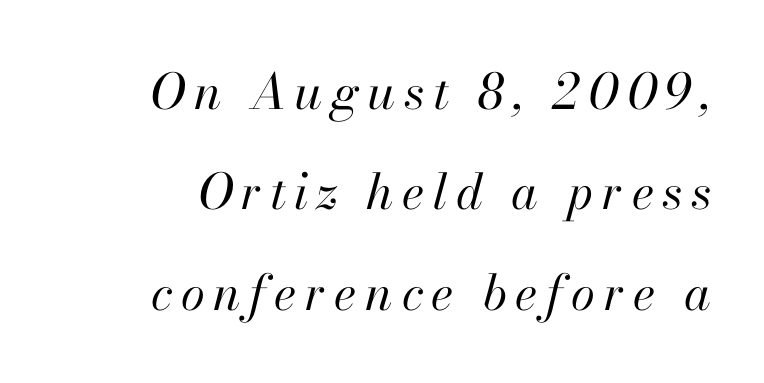
The face used here is proportionally spaced, like ordinary book or web type. Rule under the text: the space is simply empty. Is the type heavy? It reads as light-to-regular instead. If you drew a line through each stem, it would be angled. Is there much room between lines? Yes — plenty of vertical air separates them.
